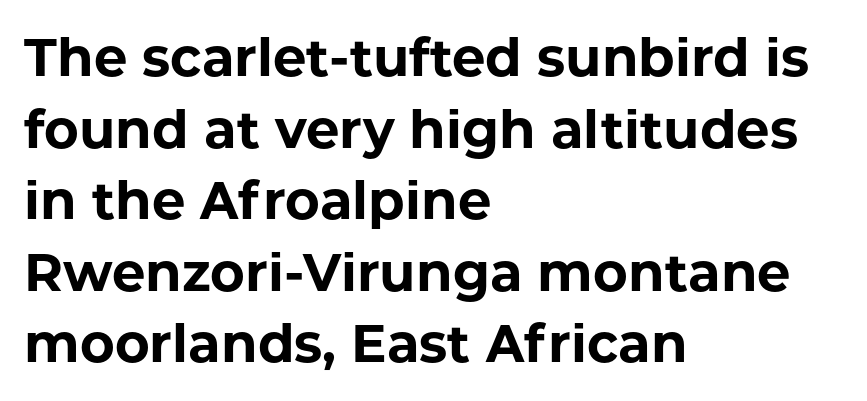
What's the leading like? Ordinary, nothing unusual. Posture: vertical. The rendering uses natural spacing where letterforms have individual widths. Does the weight exceed regular? Yes, all the way to bold. Is this a sans? Yes — the strokes have no serifs.
